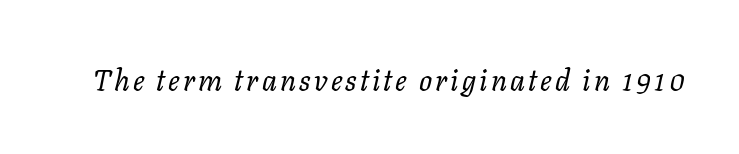
Q: Is the text bold? A: No.
Q: Is the text italic (slanted)? A: Yes, it leans right by about 11 degrees.
Q: Is the text underlined? A: No.
Q: Width (condensed, normal, or wide)? A: Normal.
Q: Stroke contrast? A: Low.
Q: x-height? A: Medium.
Q: Monospaced? A: No.
